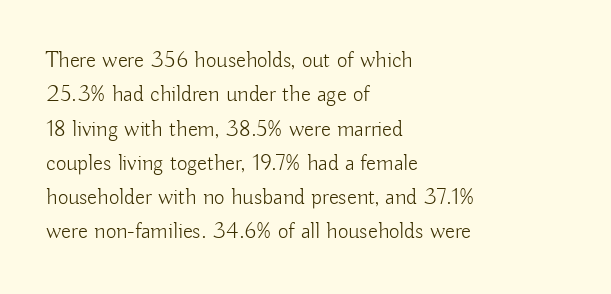
The image shows 23 px text type, upright; set left-aligned, normal line spacing (1.49x), normal letter spacing, not underlined.
